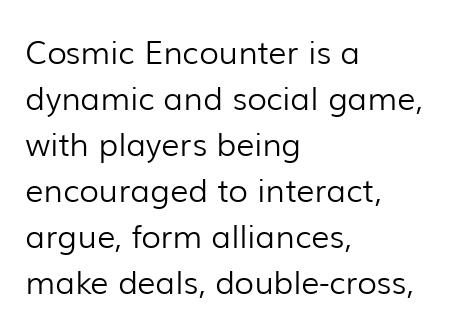
The image shows 32 px light sans-serif type, upright; set left-aligned, normal line spacing (1.44x), normal letter spacing, not underlined; low stroke contrast and a medium x-height.
